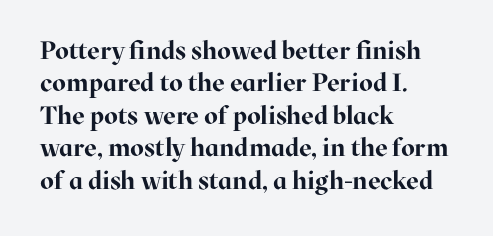
{"italic": "no", "bold": "yes", "underline": "no", "align": "left", "line_spacing": "normal", "line_spacing_ratio": 1.3, "letter_spacing": "normal", "letter_spacing_em": 0.0, "glyph_px": 25}
